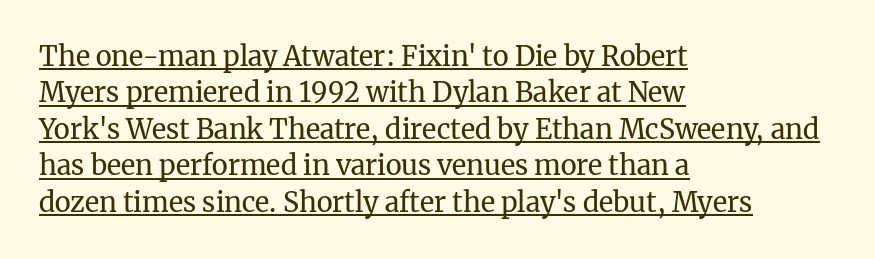
The image shows 27 px text type, upright; set left-aligned, normal line spacing (1.35x), normal letter spacing, underlined.
